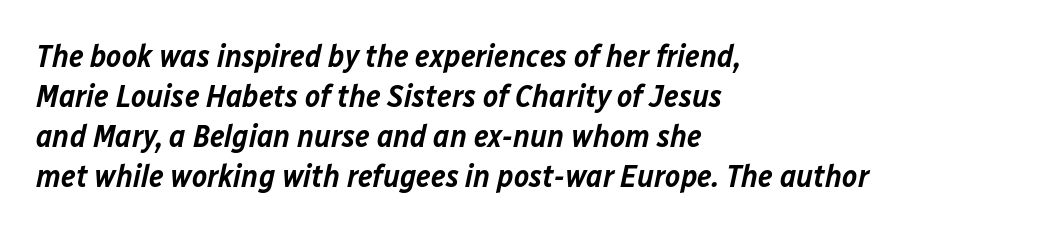
Q: Is the text bold? A: Semi-bold.
Q: Is the text italic (slanted)? A: Yes, it leans right by about 12 degrees.
Q: Is the text underlined? A: No.
Q: How is the paragraph aligned? A: Left-aligned.
Q: Is the spacing between letters normal or unusually wide? A: Normal.
Q: Is the spacing between lines tight, normal or loose? A: Normal.
Q: Width (condensed, normal, or wide)? A: Normal.
Q: Stroke contrast? A: Low.
Q: x-height? A: Medium.
Q: Monospaced? A: No.
